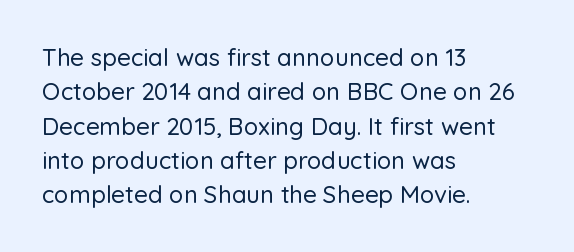
{"italic": "no", "underline": "no", "align": "left", "line_spacing": "normal", "line_spacing_ratio": 1.43, "letter_spacing": "normal", "letter_spacing_em": 0.0, "glyph_px": 24}
